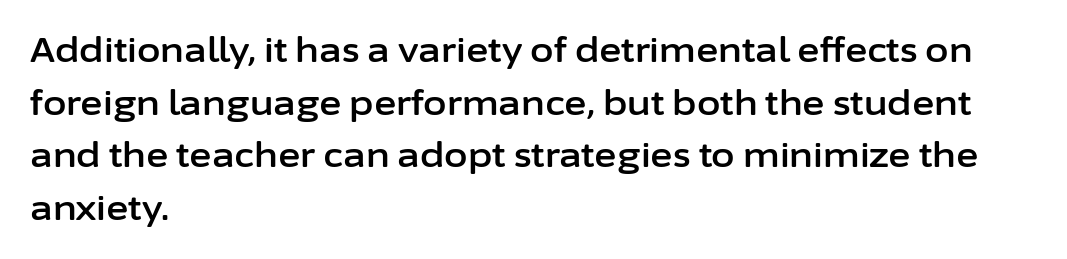
The image shows 34 px sans-serif type, upright; set left-aligned, normal line spacing (1.55x), normal letter spacing, not underlined; low stroke contrast and a medium x-height.
